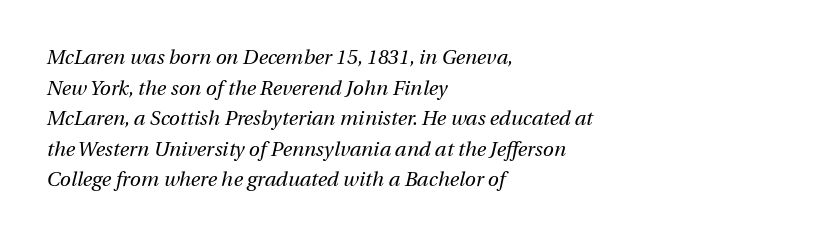
The image shows 20 px text type, italic (leaning right); set left-aligned, normal line spacing (1.53x), normal letter spacing, not underlined.
